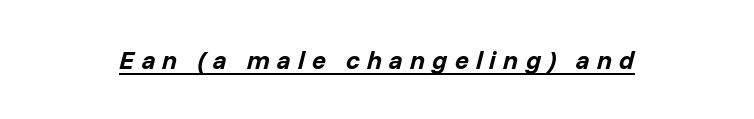
The image shows 26 px bold type, italic (leaning right); set unusually wide letter spacing (+0.27 em), underlined.
